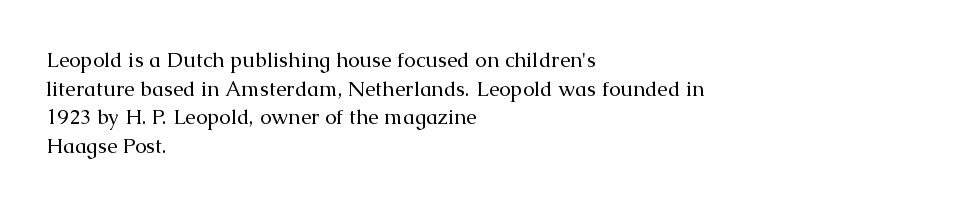
Q: Is the text bold? A: No.
Q: Is the text italic (slanted)? A: No, it is upright.
Q: Is the text underlined? A: No.
Q: How is the paragraph aligned? A: Left-aligned.
Q: Is the spacing between letters normal or unusually wide? A: Normal.
Q: Is the spacing between lines tight, normal or loose? A: Normal.
